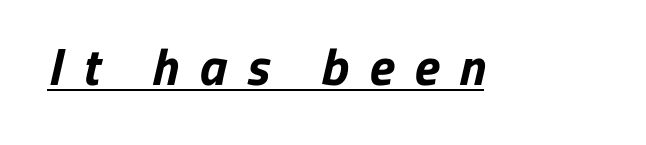
The face used here is proportionally spaced, like ordinary book or web type. Letterform terminals end flat and unadorned throughout the passage. The words here are underlined. The characters look thick and weighty, a clear bold.
